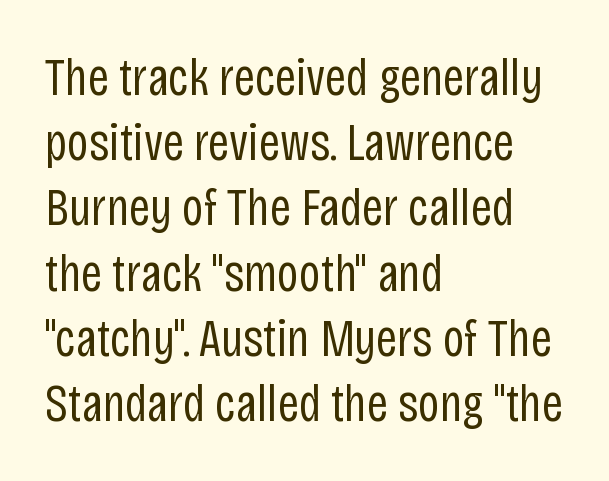
Q: Is the text bold? A: No.
Q: Is the text italic (slanted)? A: No, it is upright.
Q: Is the typeface a serif or a sans-serif typeface? A: Sans-serif.
Q: Is the text underlined? A: No.
Q: How is the paragraph aligned? A: Left-aligned.
Q: Is the spacing between letters normal or unusually wide? A: Normal.
Q: Width (condensed, normal, or wide)? A: Condensed.
Q: Stroke contrast? A: Low.
Q: x-height? A: Large.
Q: Monospaced? A: No.
